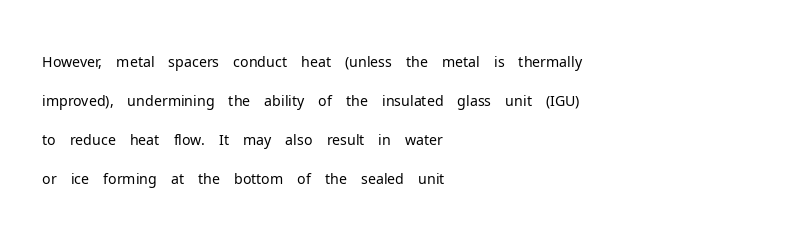
In terms of letterform style, serifs are entirely absent. Is the type heavy? It reads as light-to-regular instead. Italic: no, the glyphs are upright roman. How are the letters spaced? Ordinarily, with no added tracking. The designer left line spacing at the default. The foot of each line stays bare and open.
